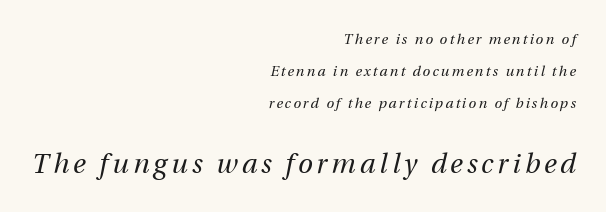
The image shows 27 px text type, italic (leaning right); set right-aligned, loose line spacing (2.28x), not underlined; the second (bottom) block is 1.93x larger.
